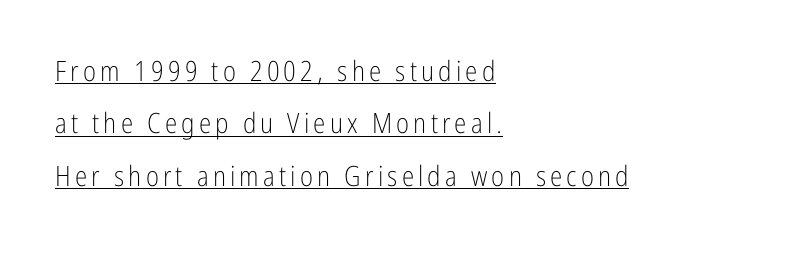
Note the varied advance widths — an 'i' is clearly narrower than an 'm'. Beneath each row of characters lies a ruled line. The designer went with a sans here, leaving each stem footless. Reading down the block, your eye returns to a fixed left position each line. Posture: upright roman.
